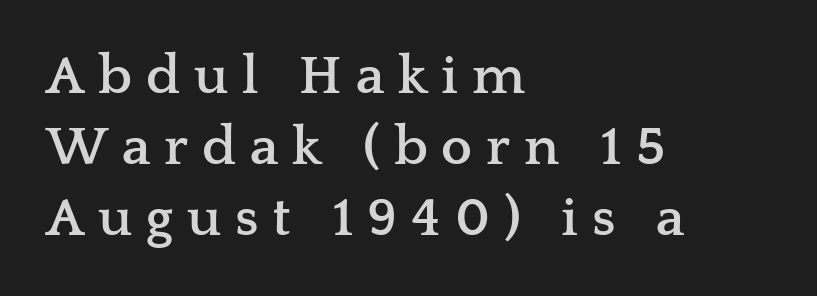
Q: Is the text bold? A: Yes.
Q: Is the text italic (slanted)? A: No, it is upright.
Q: Is the typeface a serif or a sans-serif typeface? A: Serif.
Q: Is the text underlined? A: No.
Q: How is the paragraph aligned? A: Left-aligned.
Q: Is the spacing between letters normal or unusually wide? A: Unusually wide.
Q: Is the spacing between lines tight, normal or loose? A: Normal.
Q: Width (condensed, normal, or wide)? A: Wide.
Q: Stroke contrast? A: Low.
Q: x-height? A: Medium.
Q: Monospaced? A: No.
